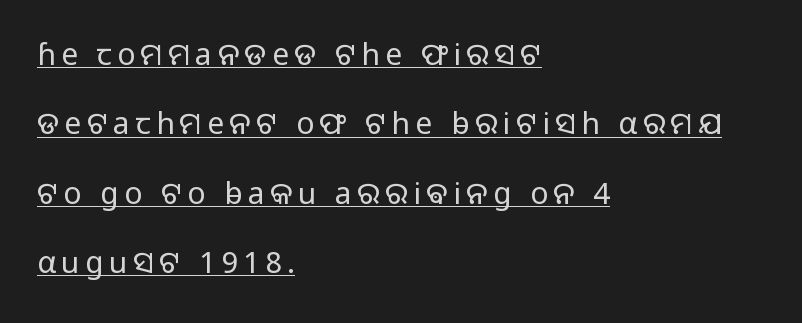
This sample uses an upright cut, with every glyph sitting square on the baseline. Letterform terminals end flat and unadorned throughout the passage. Spacing verdict: proportional, widths tailored to each character. The strokes carry an ordinary text weight at most. If you measured baseline to baseline, you'd find a long distance.
